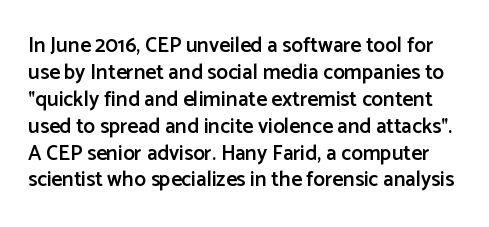
Notice how descenders clear the ascenders below comfortably — that's standard leading. Check under the words: just untouched page. If you drew a line through each stem, it would be perfectly vertical. Short note: letters normally spaced. Heft: intermediate — a semibold.
